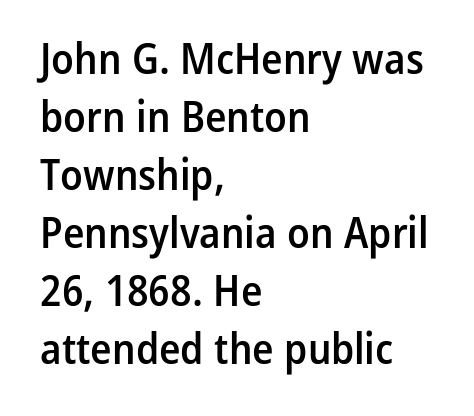
{"serif": "no", "italic": "no", "bold": "semi", "weight": "semibold", "width": "condensed", "stroke_contrast": "low", "x_height": "medium", "monospaced": "no", "underline": "no", "align": "left", "line_spacing": "normal", "line_spacing_ratio": 1.32, "letter_spacing": "normal", "letter_spacing_em": 0.0, "glyph_px": 44}
